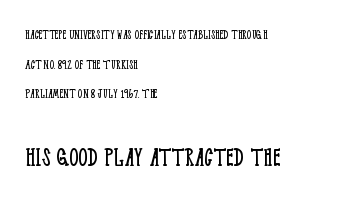
{"serif": "yes", "italic": "no", "bold": "no", "weight": "light", "width": "condensed", "stroke_contrast": "low", "x_height": "large", "monospaced": "no", "underline": "no", "align": "left", "line_spacing": "loose", "line_spacing_ratio": 2.11, "letter_spacing": "normal", "letter_spacing_em": 0.0, "larger_block": "second", "size_ratio": 2.07, "glyph_px": 29}
